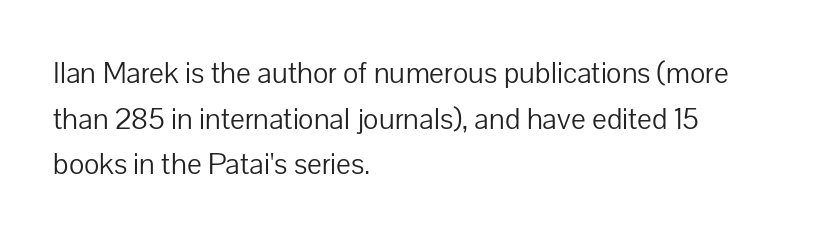
{"serif": "no", "italic": "no", "bold": "no", "weight": "light", "width": "normal", "stroke_contrast": "low", "x_height": "medium", "monospaced": "no", "underline": "no", "align": "left", "line_spacing": "normal", "line_spacing_ratio": 1.47, "letter_spacing": "normal", "letter_spacing_em": 0.0, "glyph_px": 31}
